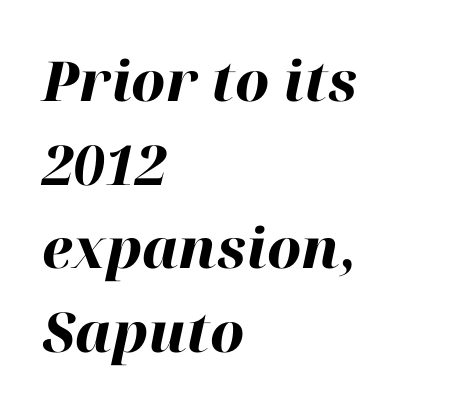
The glyphs are unaccompanied by any horizontal stroke below them. Looks like regular typesetting: each glyph gets only the width it needs. These lines were composed using italics. Caption: standard tracking, unaltered.
